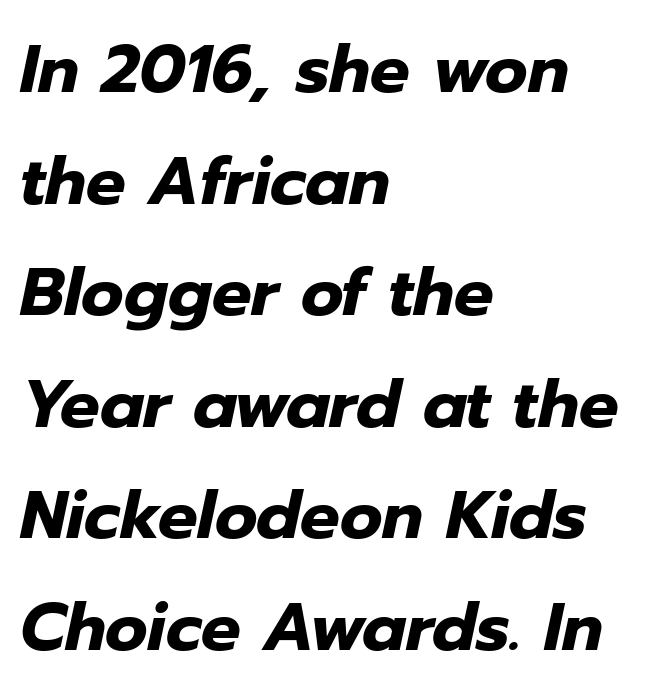
The image shows 66 px heavy type, italic (leaning right); set left-aligned, normal line spacing (1.69x), normal letter spacing, not underlined; low stroke contrast and a medium x-height.
